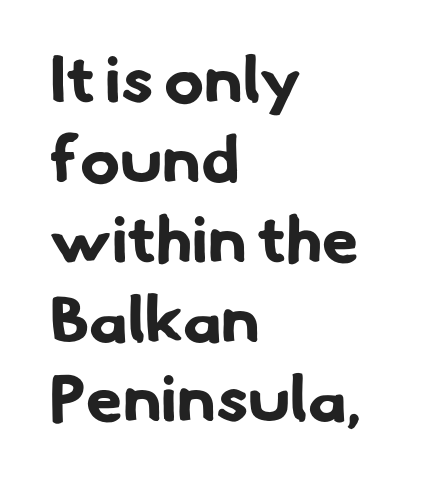
{"serif": "no", "bold": "yes", "weight": "bold", "width": "normal", "stroke_contrast": "low", "x_height": "small", "monospaced": "no", "underline": "no", "align": "left", "line_spacing_ratio": 1.21, "letter_spacing": "normal", "letter_spacing_em": 0.0, "glyph_px": 66}
